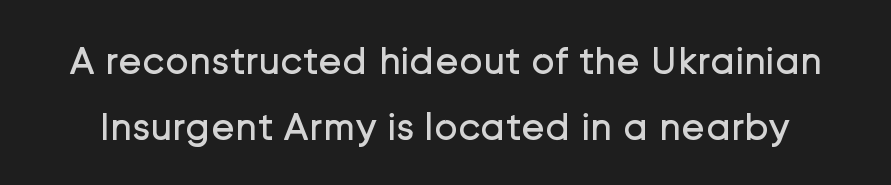
Unmarked baselines from the first word to the last. The rendering uses a moderate line-height, typical for paragraphs. The type is set solid horizontally, with unmodified tracking. Vertical strokes here are truly vertical. These lines are rendered in a variable-pitch font. Weight: regular or lighter.
